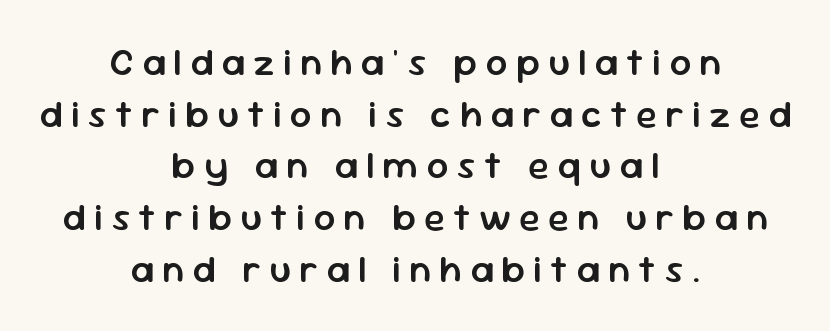
{"serif": "no", "italic": "no", "bold": "semi", "weight": "semibold", "width": "normal", "stroke_contrast": "low", "x_height": "medium", "monospaced": "no", "underline": "no", "align": "center", "line_spacing": "normal", "line_spacing_ratio": 1.36, "letter_spacing": "wide", "letter_spacing_em": 0.22, "glyph_px": 38}
